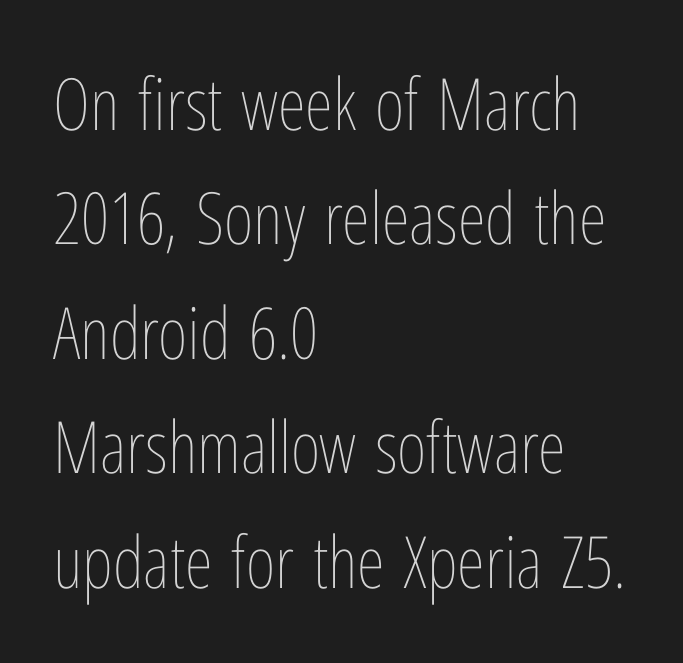
{"italic": "no", "bold": "no", "weight": "thin", "width": "condensed", "stroke_contrast": "low", "x_height": "medium", "monospaced": "no", "underline": "no", "align": "left", "line_spacing": "normal", "line_spacing_ratio": 1.59, "letter_spacing": "normal", "letter_spacing_em": 0.0, "glyph_px": 72}
